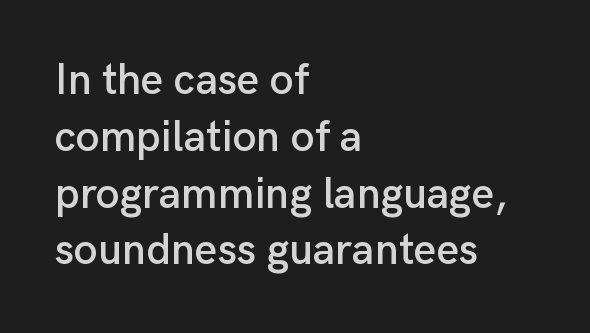
The image shows 43 px sans-serif type, upright; set left-aligned, normal line spacing (1.32x), normal letter spacing, not underlined; low stroke contrast and a medium x-height.
